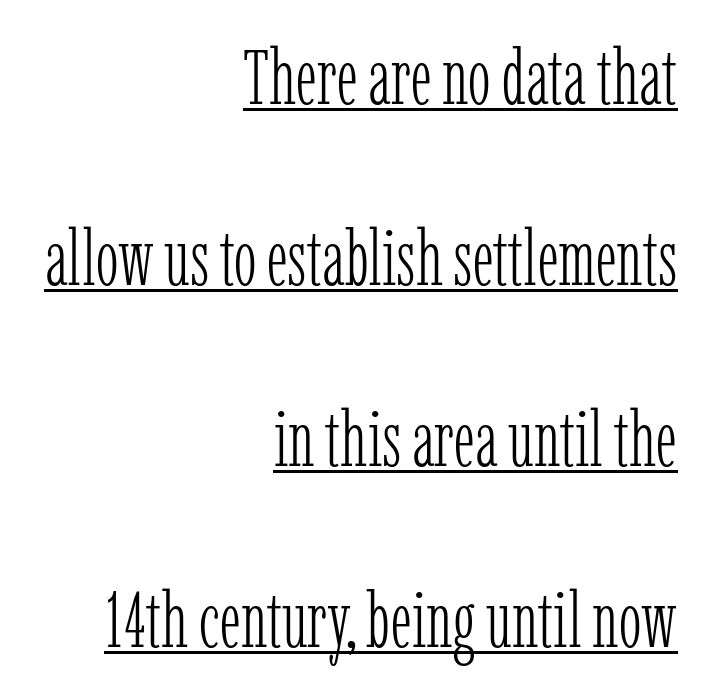
Q: Is the text bold? A: No.
Q: Is the text italic (slanted)? A: No, it is upright.
Q: Is the typeface a serif or a sans-serif typeface? A: Serif.
Q: Is the text underlined? A: Yes.
Q: How is the paragraph aligned? A: Right-aligned.
Q: Is the spacing between letters normal or unusually wide? A: Normal.
Q: Is the spacing between lines tight, normal or loose? A: Loose.
Q: Width (condensed, normal, or wide)? A: Condensed.
Q: Stroke contrast? A: Low.
Q: x-height? A: Medium.
Q: Monospaced? A: No.
